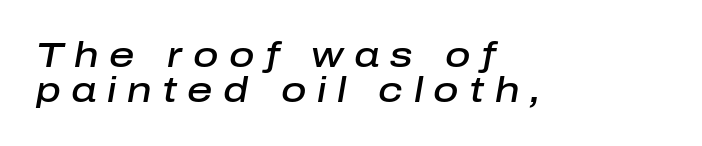
Q: Is the text bold? A: Semi-bold.
Q: Is the text italic (slanted)? A: Yes, it leans right by about 10 degrees.
Q: Is the text underlined? A: No.
Q: How is the paragraph aligned? A: Left-aligned.
Q: Is the spacing between letters normal or unusually wide? A: Unusually wide.
Q: Is the spacing between lines tight, normal or loose? A: Tight.
Q: Width (condensed, normal, or wide)? A: Normal.
Q: Stroke contrast? A: Low.
Q: x-height? A: Medium.
Q: Monospaced? A: No.
